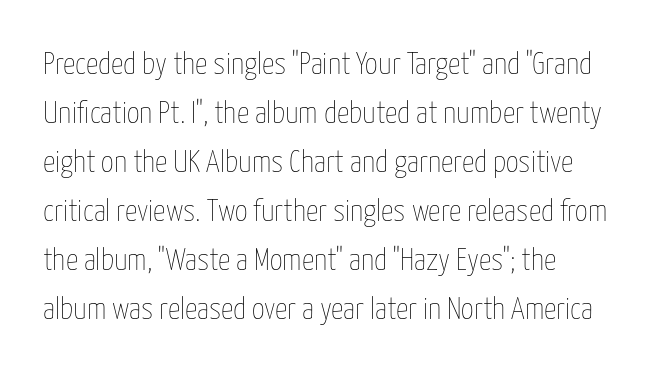
The zone under the glyphs is completely vacant. Upright lettering throughout. The block of text has a typical density, with ordinary space between rows. Each line starts at the same left margin while the right side varies.
